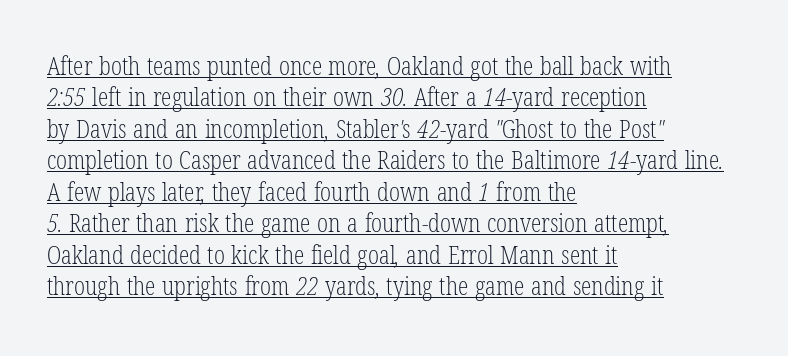
Q: Is the text bold? A: No.
Q: Is the text underlined? A: Yes.
Q: How is the paragraph aligned? A: Left-aligned.
Q: Is the spacing between letters normal or unusually wide? A: Normal.
